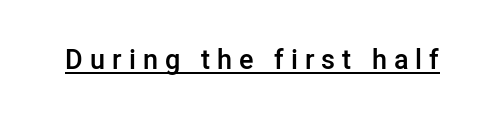
The image shows 27 px text type, upright; set unusually wide letter spacing (+0.26 em), underlined.
